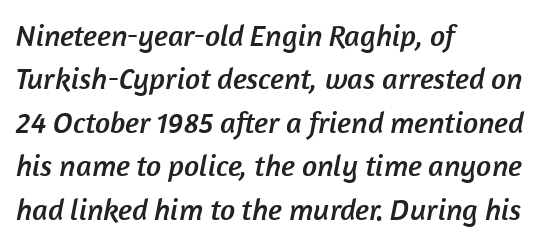
A typesetter would label this face a sans. Just letters on the line, the space beneath them empty. Do the characters align in a grid? No, the font is proportional. Default kerning and tracking; the words read as compact shapes. The designer left line spacing at the default.
